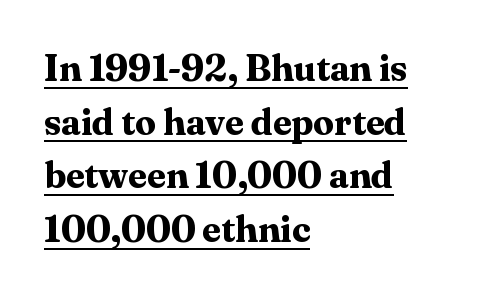
Stroke thickness is high; the sample reads as a true bold. Upright lettering throughout. Like a heading marked for emphasis, these lines bear an underscore. The typeface chosen for these lines features serifs. Summary of vertical rhythm: regular, with standard interline spacing. Each letter keeps its own natural width here, so spacing adapts to shape.
